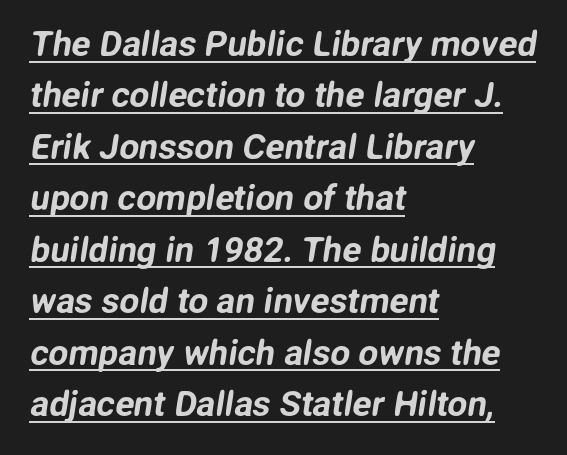
Look at the tracking — it's just the regular setting, nothing added. Looks like regular typesetting: each glyph gets only the width it needs. Evenly set lines give the paragraph a standard silhouette. Is there an underline? Yes — a line sits under the letters. This is sans-serif lettering, the kind often seen on screens and signage.
